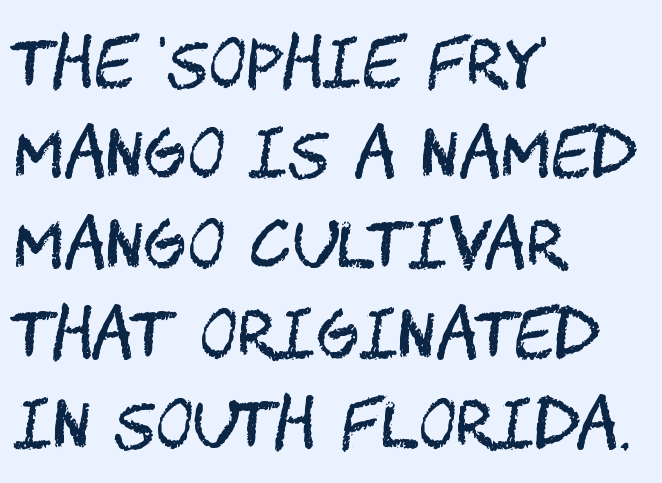
The image shows 65 px regular-weight, condensed sans-serif type, upright; set left-aligned, normal line spacing (1.39x), normal letter spacing, not underlined; medium stroke contrast and a large x-height.
